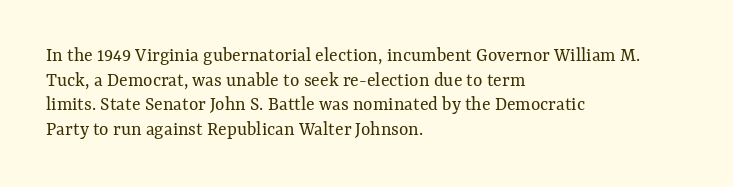
Casual observation: everything's shoved over to the left. This is not heavy type; no bold has been used. Italic? Not at all — the glyphs are vertical. The space beneath each line is pristine and unruled. No extra tracking has been applied to these lines.
